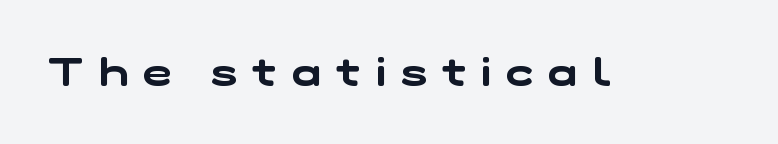
Q: Is the typeface a serif or a sans-serif typeface? A: Sans-serif.
Q: Is the text underlined? A: No.
Q: Is the spacing between letters normal or unusually wide? A: Unusually wide.
Q: Width (condensed, normal, or wide)? A: Wide.
Q: Stroke contrast? A: Low.
Q: x-height? A: Medium.
Q: Monospaced? A: No.
